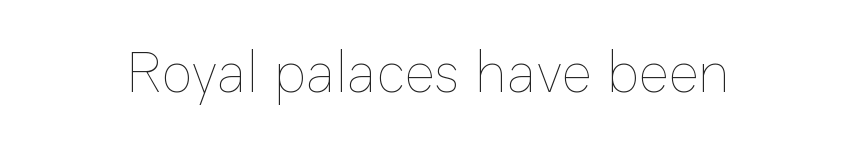
The image shows 58 px thin type, upright; set normal letter spacing, not underlined; low stroke contrast and a medium x-height.
